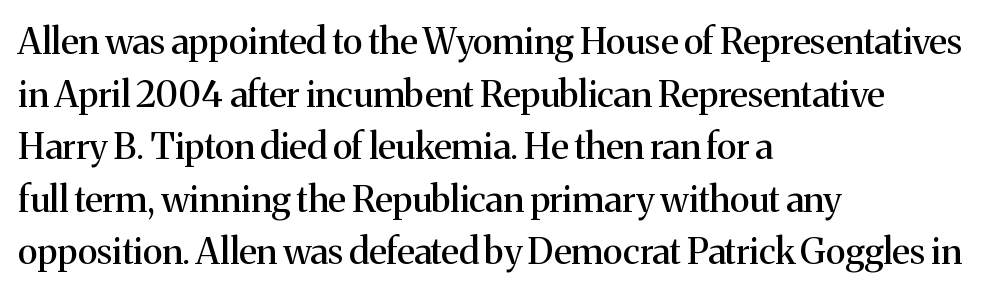
The font family rendered here belongs to the serif group. Proportional: the letters do not fall into vertical columns. These lines stack with their left ends in a neat column. The area under the type is left untouched.
